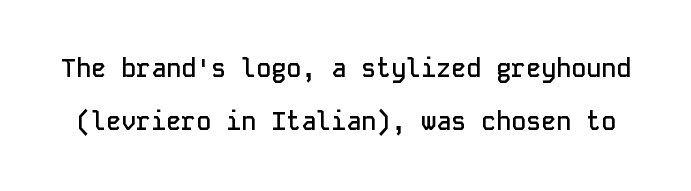
{"italic": "no", "bold": "semi", "underline": "no", "line_spacing": "loose", "line_spacing_ratio": 2.13, "letter_spacing": "normal", "letter_spacing_em": 0.0, "glyph_px": 25}
